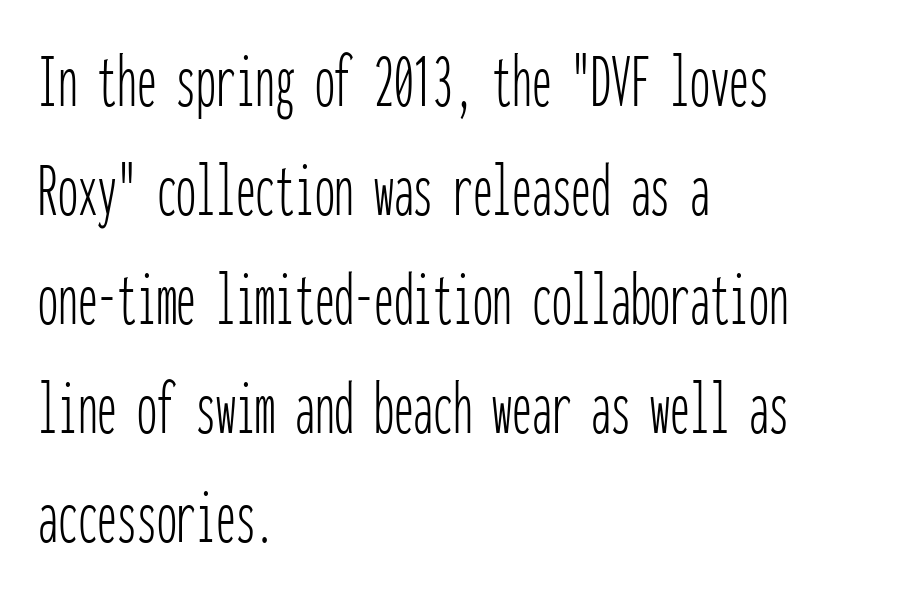
Is this a sans? Yes — the strokes have no serifs. Check the space under the baseline: it is left empty. Summary of vertical rhythm: regular, with standard interline spacing. Weight: regular or lighter. Think of a typewriter: that constant character pitch is what you see here.
